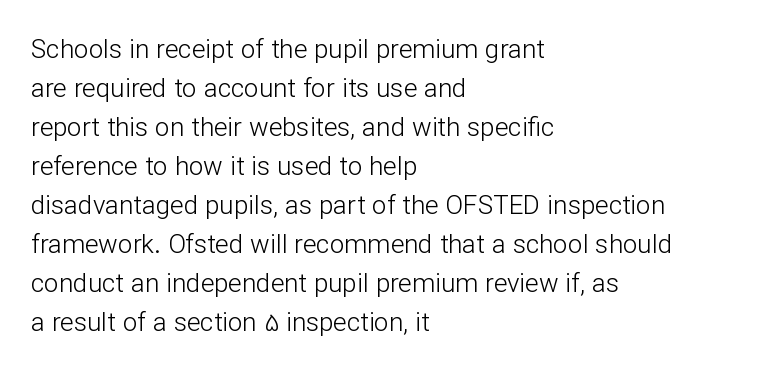
Q: Is the text bold? A: No.
Q: Is the text italic (slanted)? A: No, it is upright.
Q: Is the text underlined? A: No.
Q: How is the paragraph aligned? A: Left-aligned.
Q: Is the spacing between letters normal or unusually wide? A: Normal.
Q: Is the spacing between lines tight, normal or loose? A: Normal.
